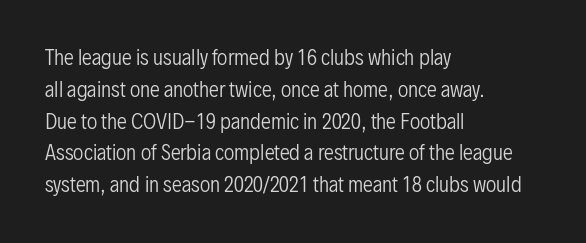
The image shows 20 px text type, upright; set left-aligned, normal line spacing (1.59x), normal letter spacing, not underlined.
